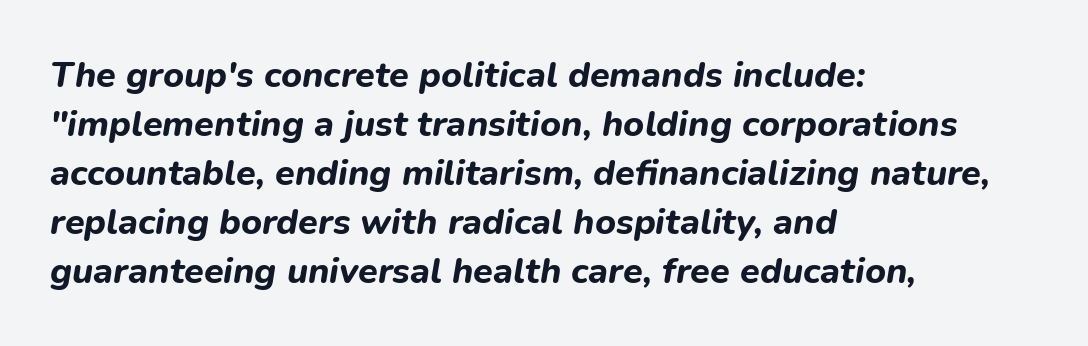
Q: Is the text bold? A: Yes.
Q: Is the text italic (slanted)? A: Yes, it leans right by about 9 degrees.
Q: Is the text underlined? A: No.
Q: How is the paragraph aligned? A: Left-aligned.
Q: Is the spacing between letters normal or unusually wide? A: Normal.
Q: Is the spacing between lines tight, normal or loose? A: Normal.
Q: Width (condensed, normal, or wide)? A: Normal.
Q: Stroke contrast? A: Low.
Q: x-height? A: Medium.
Q: Monospaced? A: No.
